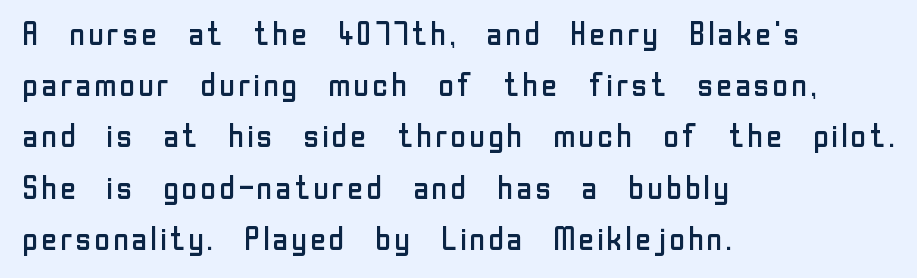
{"serif": "no", "italic": "no", "bold": "no", "weight": "regular", "width": "normal", "stroke_contrast": "low", "x_height": "medium", "monospaced": "no", "underline": "no", "align": "left", "line_spacing": "normal", "line_spacing_ratio": 1.6, "letter_spacing": "normal", "letter_spacing_em": 0.0, "glyph_px": 32}
